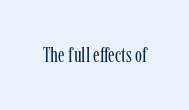
{"italic": "no", "bold": "no", "underline": "no", "letter_spacing": "normal", "letter_spacing_em": 0.0, "glyph_px": 21}
